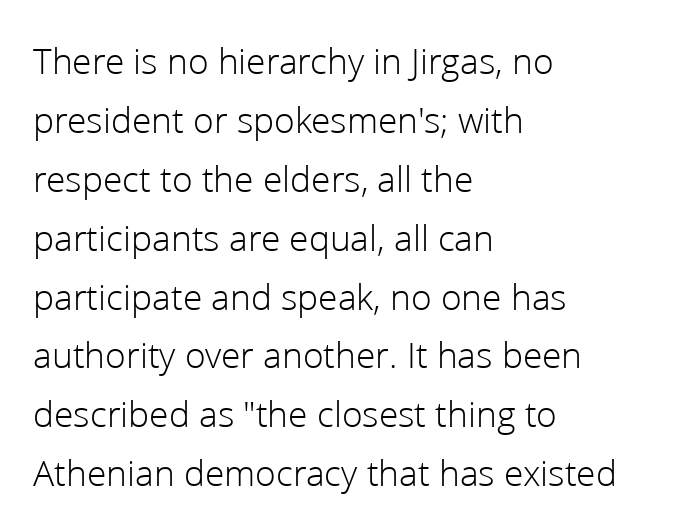
Q: Is the text bold? A: No.
Q: Is the text italic (slanted)? A: No, it is upright.
Q: Is the typeface a serif or a sans-serif typeface? A: Sans-serif.
Q: Is the text underlined? A: No.
Q: How is the paragraph aligned? A: Left-aligned.
Q: Is the spacing between letters normal or unusually wide? A: Normal.
Q: Is the spacing between lines tight, normal or loose? A: Normal.
Q: Width (condensed, normal, or wide)? A: Normal.
Q: Stroke contrast? A: Low.
Q: x-height? A: Medium.
Q: Monospaced? A: No.
